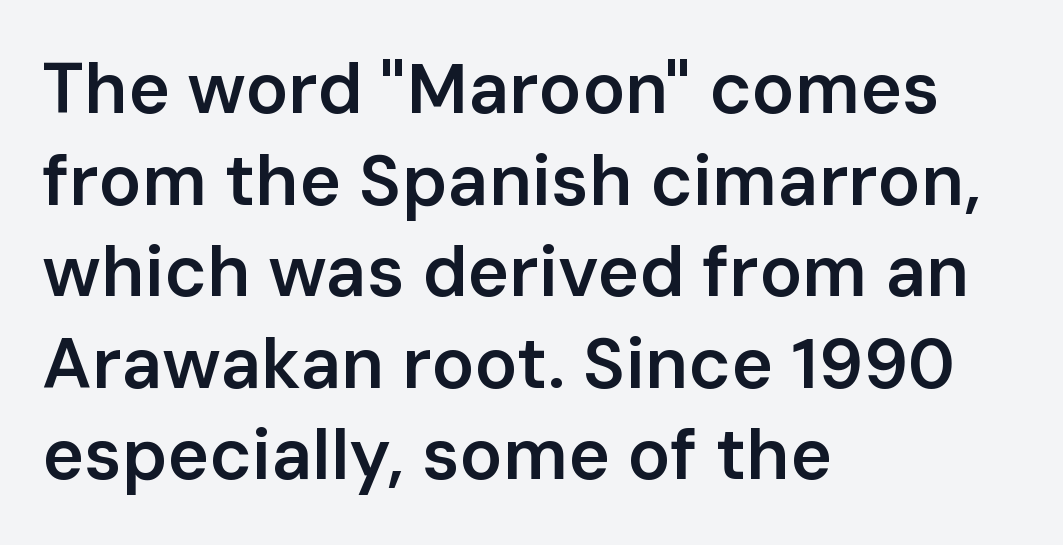
{"serif": "no", "italic": "no", "bold": "semi", "weight": "semibold", "width": "normal", "stroke_contrast": "low", "x_height": "medium", "monospaced": "no", "underline": "no", "align": "left", "line_spacing": "normal", "line_spacing_ratio": 1.29, "letter_spacing": "normal", "letter_spacing_em": 0.0, "glyph_px": 71}
